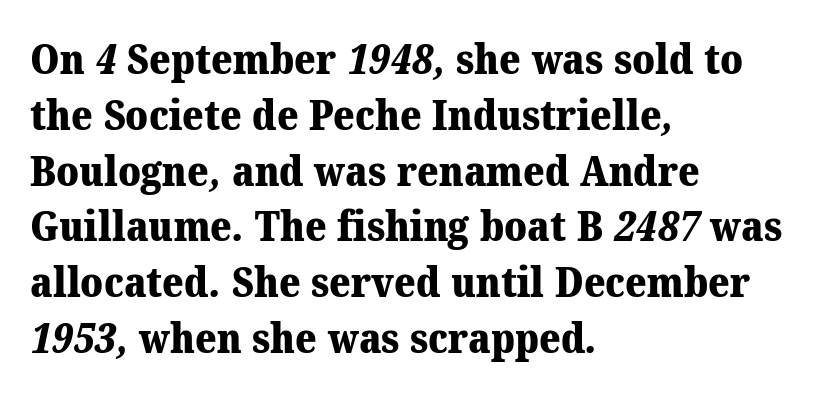
The image shows 41 px heavy serif type; set left-aligned, normal line spacing (1.36x), normal letter spacing, not underlined; medium stroke contrast and a medium x-height.
